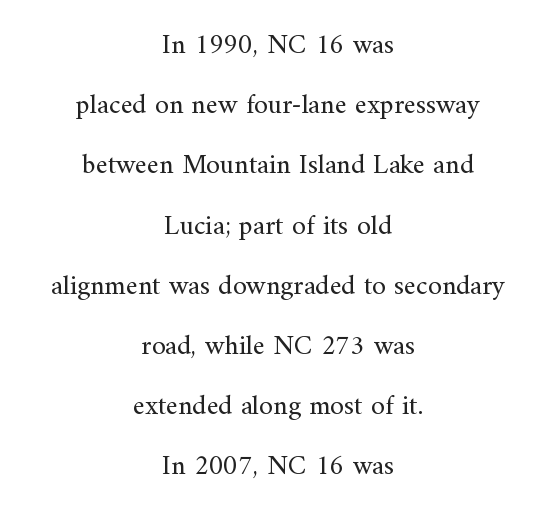
Q: Is the text bold? A: No.
Q: Is the text italic (slanted)? A: No, it is upright.
Q: Is the typeface a serif or a sans-serif typeface? A: Serif.
Q: Is the text underlined? A: No.
Q: How is the paragraph aligned? A: Centered.
Q: Is the spacing between letters normal or unusually wide? A: Normal.
Q: Is the spacing between lines tight, normal or loose? A: Loose.
Q: Width (condensed, normal, or wide)? A: Normal.
Q: Stroke contrast? A: Medium.
Q: x-height? A: Small.
Q: Monospaced? A: No.
